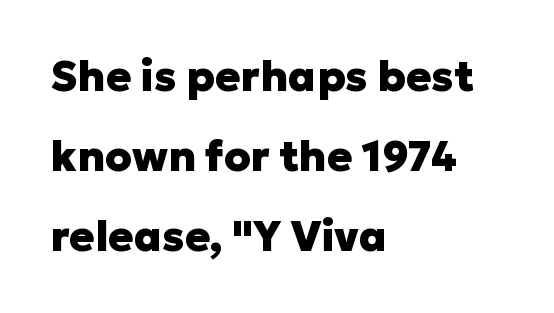
Just letters on the line, the space beneath them empty. The lettering holds an erect, upright posture throughout. Looks like regular typesetting: each glyph gets only the width it needs. Is the letter spacing exaggerated? No — it looks like the ordinary default. The paragraph shown leans on its left margin. Heavy, bold letterforms.
